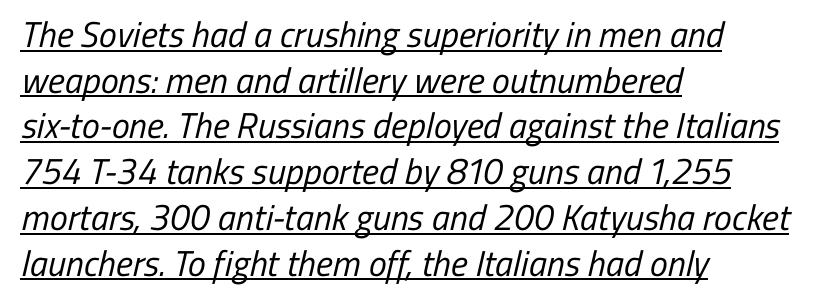
{"serif": "no", "bold": "no", "weight": "regular", "width": "condensed", "stroke_contrast": "low", "x_height": "medium", "monospaced": "no", "underline": "yes", "align": "left", "line_spacing": "normal", "line_spacing_ratio": 1.27, "letter_spacing": "normal", "letter_spacing_em": 0.0, "glyph_px": 36}
